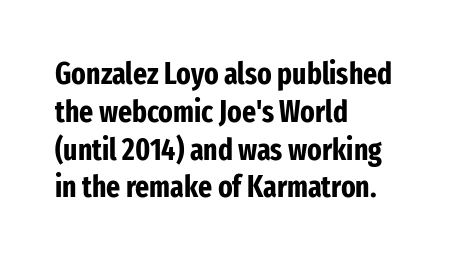
Q: Is the text bold? A: Yes.
Q: Is the text italic (slanted)? A: No, it is upright.
Q: Is the typeface a serif or a sans-serif typeface? A: Sans-serif.
Q: Is the text underlined? A: No.
Q: How is the paragraph aligned? A: Left-aligned.
Q: Is the spacing between letters normal or unusually wide? A: Normal.
Q: Is the spacing between lines tight, normal or loose? A: Normal.
Q: Width (condensed, normal, or wide)? A: Condensed.
Q: Stroke contrast? A: Low.
Q: x-height? A: Medium.
Q: Monospaced? A: No.
